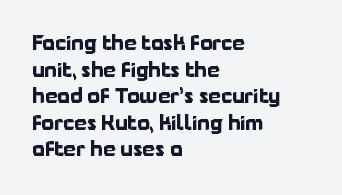
The image shows 20 px bold type, upright; set left-aligned, normal line spacing (1.33x), normal letter spacing, not underlined.
